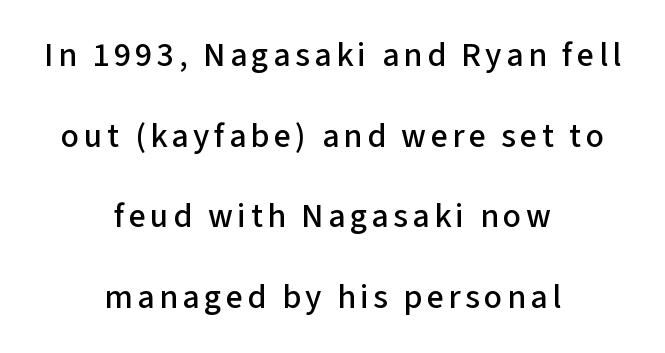
{"serif": "no", "italic": "no", "width": "normal", "stroke_contrast": "low", "x_height": "medium", "monospaced": "no", "underline": "no", "align": "center", "line_spacing": "loose", "line_spacing_ratio": 2.37, "glyph_px": 34}
